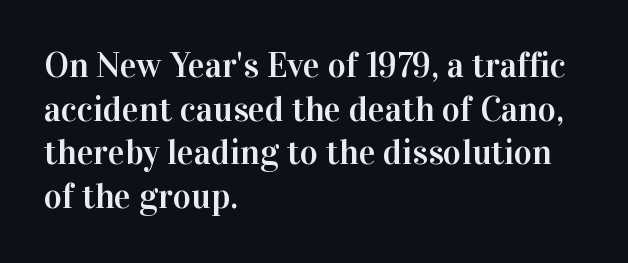
These lines stack with their left ends in a neat column. Underlining? Definitely not there. A serif font was chosen for this passage. The letters advance in unequal steps, a hallmark of proportional type.
